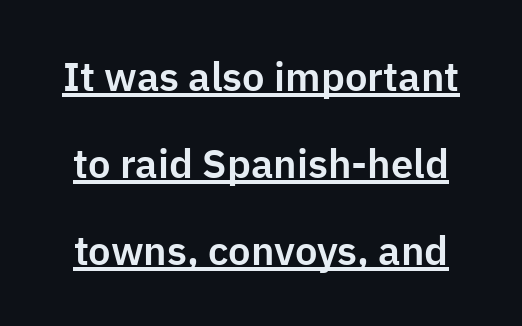
Every character sits straight up, as roman type does. The rendered words wear a rule along their underside. Tracking value appears to be zero — textbook default spacing. Widely set lines give the paragraph a tall, airy silhouette. I'd call this a sans setting — the letters go barefoot. The rendering uses natural spacing where letterforms have individual widths.
